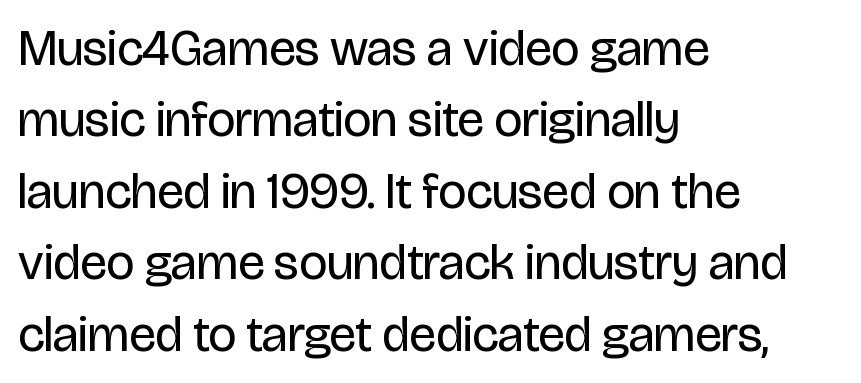
Q: Is the text bold? A: No.
Q: Is the text italic (slanted)? A: No, it is upright.
Q: Is the typeface a serif or a sans-serif typeface? A: Sans-serif.
Q: Is the text underlined? A: No.
Q: How is the paragraph aligned? A: Left-aligned.
Q: Is the spacing between letters normal or unusually wide? A: Normal.
Q: Is the spacing between lines tight, normal or loose? A: Normal.
Q: Width (condensed, normal, or wide)? A: Condensed.
Q: Stroke contrast? A: Low.
Q: x-height? A: Large.
Q: Monospaced? A: No.
